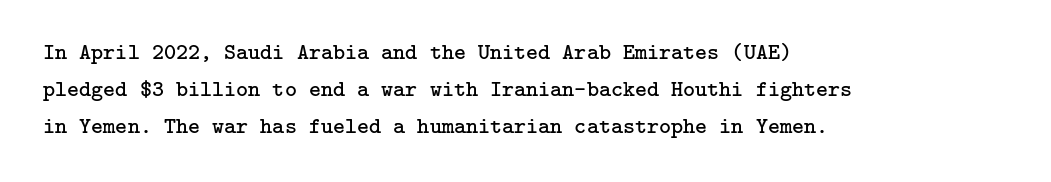
The rendering uses a moderate line-height, typical for paragraphs. The cut favours lightness, reaching ordinary text weight at its darkest. This is roman type, the default non-slanted kind. A student would call this left alignment; a typographer would say flush left, rag right. Honestly, there is no underline to notice here at all. The letterforms sit shoulder to shoulder at normal distance.
